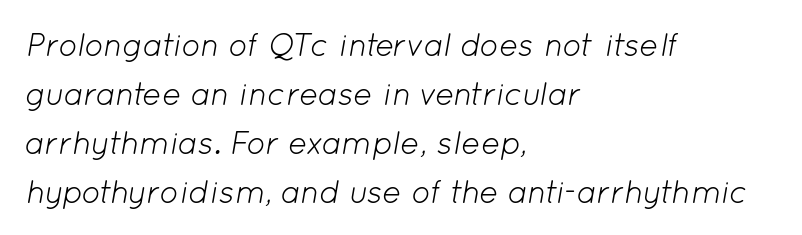
Q: Is the text bold? A: No.
Q: Is the text italic (slanted)? A: Yes, it leans right by about 12 degrees.
Q: Is the text underlined? A: No.
Q: How is the paragraph aligned? A: Left-aligned.
Q: Is the spacing between letters normal or unusually wide? A: Normal.
Q: Is the spacing between lines tight, normal or loose? A: Normal.
Q: Width (condensed, normal, or wide)? A: Normal.
Q: Stroke contrast? A: Low.
Q: x-height? A: Medium.
Q: Monospaced? A: No.
